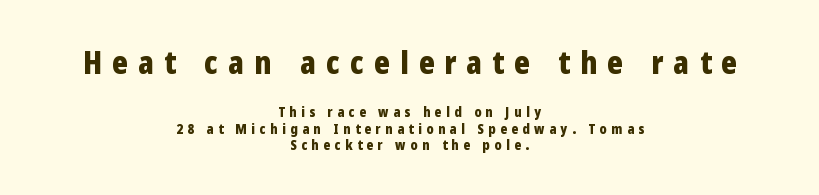
The image shows 32 px bold, condensed sans-serif type, upright; set centered, line spacing 1.18x, unusually wide letter spacing (+0.32 em), not underlined; the first (top) block is 2.29x larger; low stroke contrast and a medium x-height.
